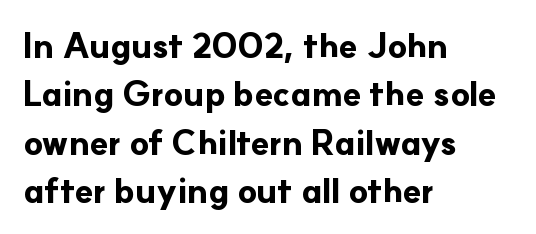
The image shows 34 px bold sans-serif type, upright; set left-aligned, normal line spacing (1.42x), normal letter spacing, not underlined; low stroke contrast and a small x-height.
